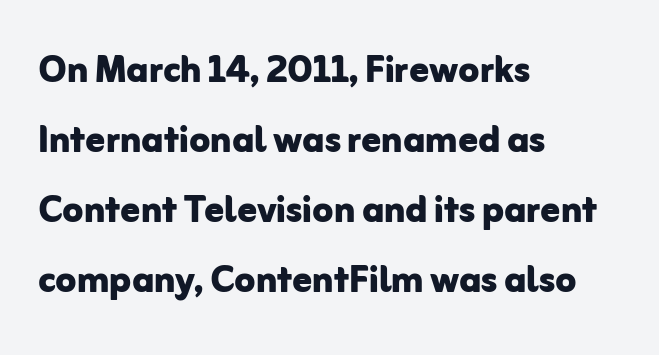
{"serif": "no", "italic": "no", "bold": "yes", "weight": "bold", "width": "normal", "stroke_contrast": "low", "x_height": "medium", "monospaced": "no", "underline": "no", "align": "left", "line_spacing": "normal", "line_spacing_ratio": 1.46, "letter_spacing": "normal", "letter_spacing_em": 0.0, "glyph_px": 48}
